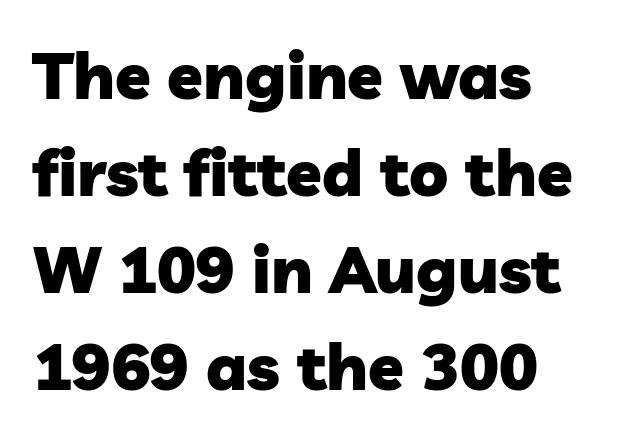
The image shows 65 px heavy sans-serif type; set left-aligned, normal line spacing (1.49x), normal letter spacing, not underlined; low stroke contrast and a medium x-height.
